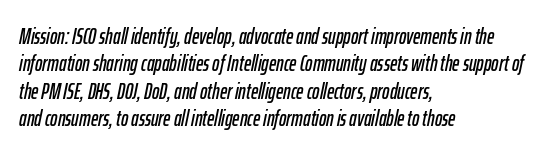
{"italic": "yes", "lean": "right", "slant_degrees": 12, "underline": "no", "align": "left", "line_spacing_ratio": 1.24, "letter_spacing": "normal", "letter_spacing_em": 0.0, "glyph_px": 22}
